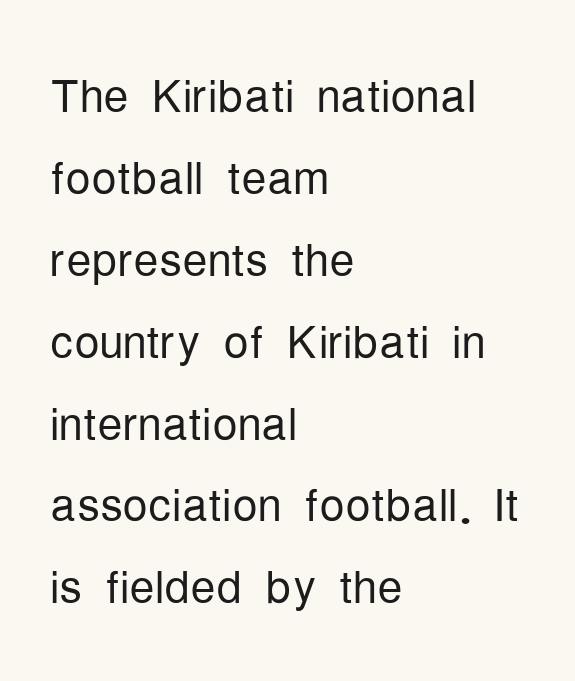
Nothing heavy about these letters — not bold at all. Leftover space on each line is placed entirely after the last word. Clear beneath every line of the passage. Every stem runs plumb, perpendicular to the baseline. Rows of type keep a routine distance in the vertical direction. Each word holds together tightly as a unit, with standard inter-letter gaps.
